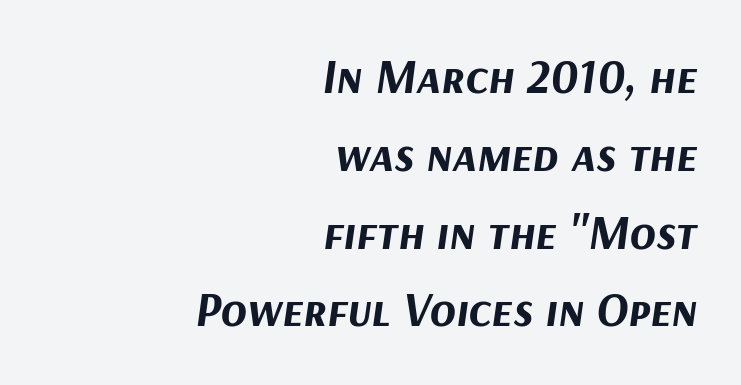
Quick note: underline off. Yep, that's italic — everything's leaning. The passage shown stacks its lines at a standard gap. The letters advance in unequal steps, a hallmark of proportional type. Thick stems and heavy bowls — unmistakably bold.
